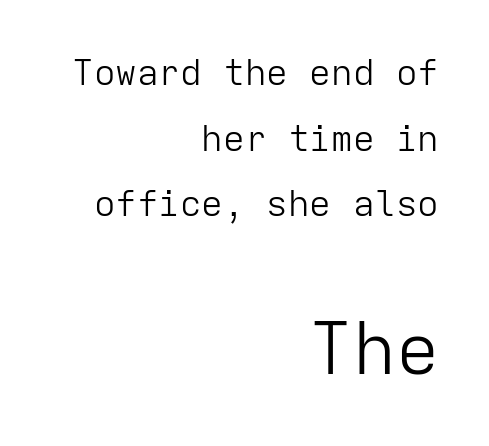
The image shows 72 px light sans-serif type, upright, monospaced; set right-aligned, line spacing 1.82x, normal letter spacing, not underlined; the second (bottom) block is 2.0x larger; low stroke contrast and a medium x-height.
